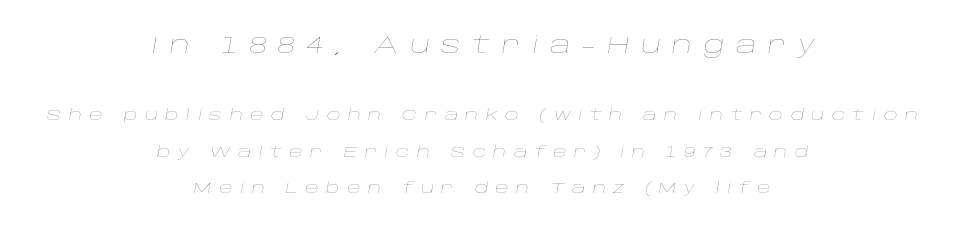
The more generous point size was reserved for the upper chunk. Both edges are ragged and mirror each other, which tells us the setting is centered. Vertically, the passage feels expansive, rows floating well apart. The zone under the glyphs is completely vacant.
